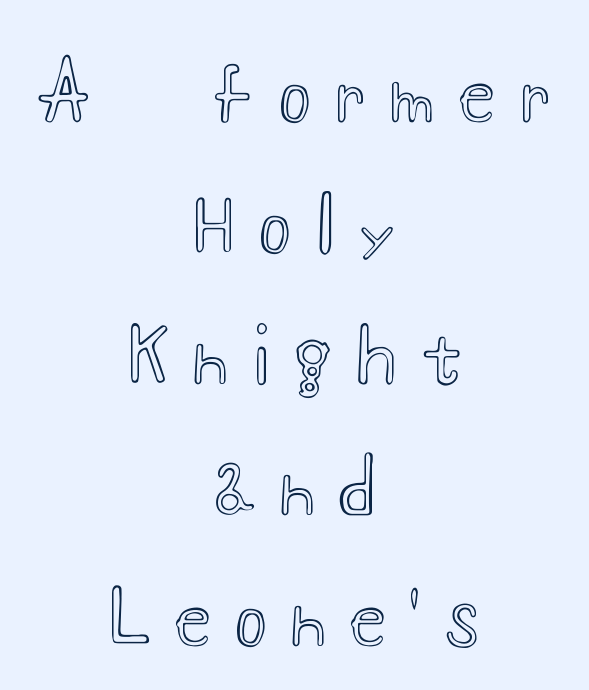
Varying glyph widths throughout — classic text-font behaviour. The letterforms stand isolated, each surrounded by extra space. The baseline area is clear. The letters stand straight up with perfectly vertical stems.
